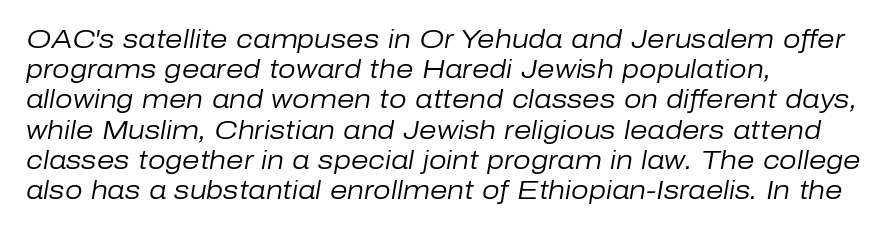
Q: Is the text bold? A: No.
Q: Is the text italic (slanted)? A: Yes, it leans right by about 10 degrees.
Q: Is the text underlined? A: No.
Q: How is the paragraph aligned? A: Left-aligned.
Q: Is the spacing between letters normal or unusually wide? A: Normal.
